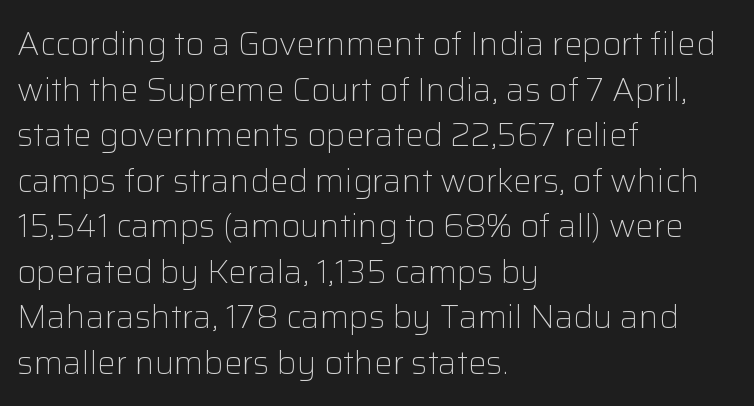
{"serif": "no", "italic": "no", "bold": "no", "weight": "light", "width": "normal", "stroke_contrast": "low", "x_height": "medium", "monospaced": "no", "underline": "no", "align": "left", "line_spacing": "normal", "line_spacing_ratio": 1.38, "letter_spacing": "normal", "letter_spacing_em": 0.0, "glyph_px": 33}
